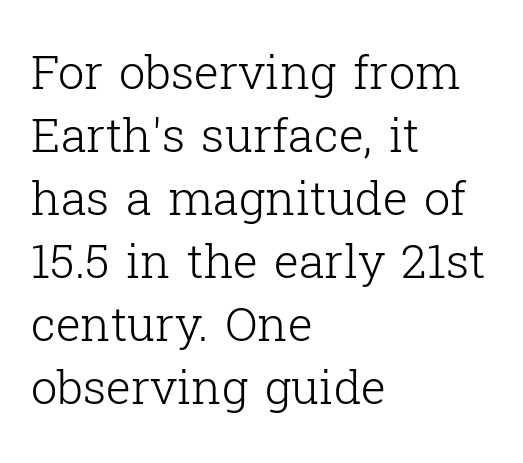
The image shows 47 px light serif type, upright; set left-aligned, normal line spacing (1.34x), normal letter spacing, not underlined; low stroke contrast and a medium x-height.
